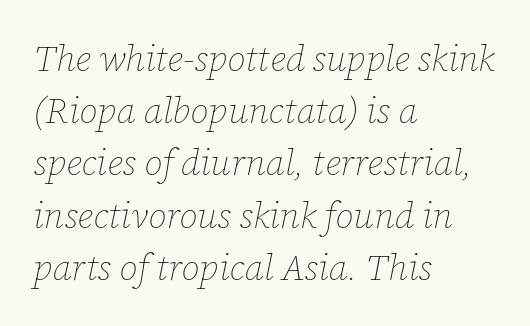
Unmarked baselines from the first word to the last. How would I describe the line gaps? Plain and ordinary. Character widths vary here, with narrow letters taking less room than wide ones. The passage shown is not bold in any degree.
